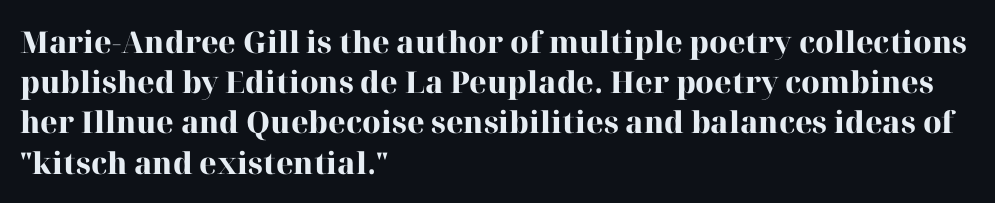
Q: Is the text bold? A: Yes.
Q: Is the text italic (slanted)? A: No, it is upright.
Q: Is the typeface a serif or a sans-serif typeface? A: Serif.
Q: Is the text underlined? A: No.
Q: How is the paragraph aligned? A: Left-aligned.
Q: Is the spacing between letters normal or unusually wide? A: Normal.
Q: Is the spacing between lines tight, normal or loose? A: Normal.
Q: Width (condensed, normal, or wide)? A: Normal.
Q: Stroke contrast? A: High.
Q: x-height? A: Medium.
Q: Monospaced? A: No.
